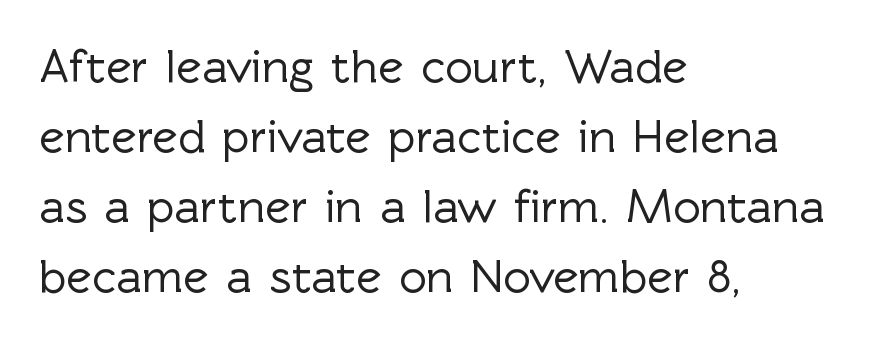
Q: Is the text italic (slanted)? A: No, it is upright.
Q: Is the typeface a serif or a sans-serif typeface? A: Sans-serif.
Q: Is the text underlined? A: No.
Q: How is the paragraph aligned? A: Left-aligned.
Q: Is the spacing between letters normal or unusually wide? A: Normal.
Q: Is the spacing between lines tight, normal or loose? A: Normal.
Q: Width (condensed, normal, or wide)? A: Normal.
Q: x-height? A: Medium.
Q: Monospaced? A: No.
